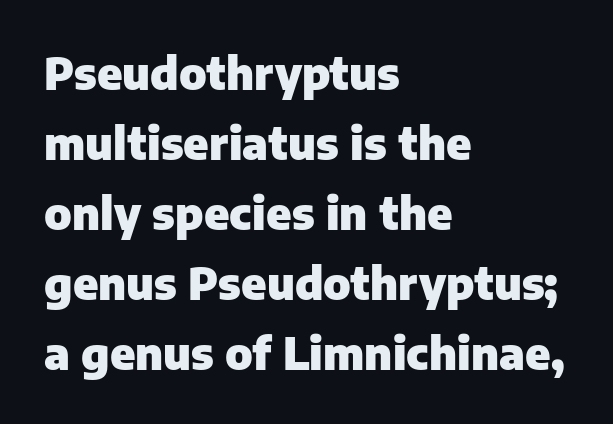
Think of a printed novel: that variable character pitch is what you see here. Each new line begins a customary step beneath the previous one. Ascenders rise straight up at ninety degrees. Is the type bold? Yes — the strokes are clearly thick and heavy. The letters carry no serifs — their stems end cleanly without finishing strokes.
